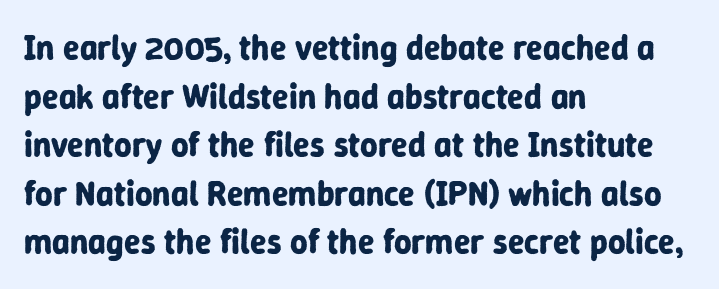
Q: Is the text bold? A: Yes.
Q: Is the text italic (slanted)? A: No, it is upright.
Q: Is the typeface a serif or a sans-serif typeface? A: Sans-serif.
Q: Is the text underlined? A: No.
Q: How is the paragraph aligned? A: Left-aligned.
Q: Is the spacing between letters normal or unusually wide? A: Normal.
Q: Is the spacing between lines tight, normal or loose? A: Normal.
Q: Width (condensed, normal, or wide)? A: Normal.
Q: Stroke contrast? A: Low.
Q: x-height? A: Medium.
Q: Monospaced? A: No.
